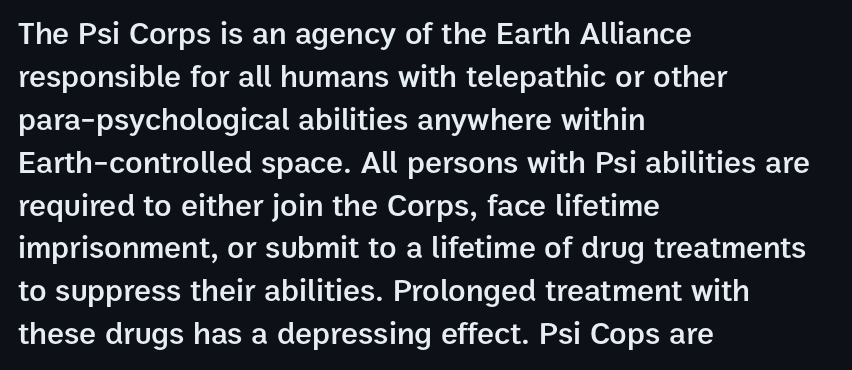
{"serif": "no", "italic": "no", "bold": "semi", "weight": "semibold", "width": "normal", "stroke_contrast": "low", "x_height": "medium", "monospaced": "no", "underline": "no", "align": "left", "line_spacing": "normal", "line_spacing_ratio": 1.34, "letter_spacing": "normal", "letter_spacing_em": 0.0, "glyph_px": 32}
